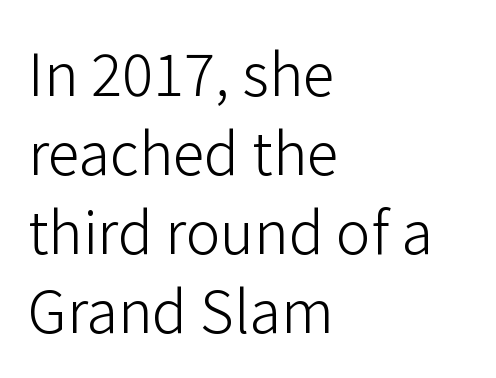
Q: Is the text bold? A: No.
Q: Is the text italic (slanted)? A: No, it is upright.
Q: Is the typeface a serif or a sans-serif typeface? A: Sans-serif.
Q: Is the text underlined? A: No.
Q: How is the paragraph aligned? A: Left-aligned.
Q: Is the spacing between letters normal or unusually wide? A: Normal.
Q: Is the spacing between lines tight, normal or loose? A: Normal.
Q: Width (condensed, normal, or wide)? A: Normal.
Q: Stroke contrast? A: Low.
Q: x-height? A: Medium.
Q: Monospaced? A: No.
